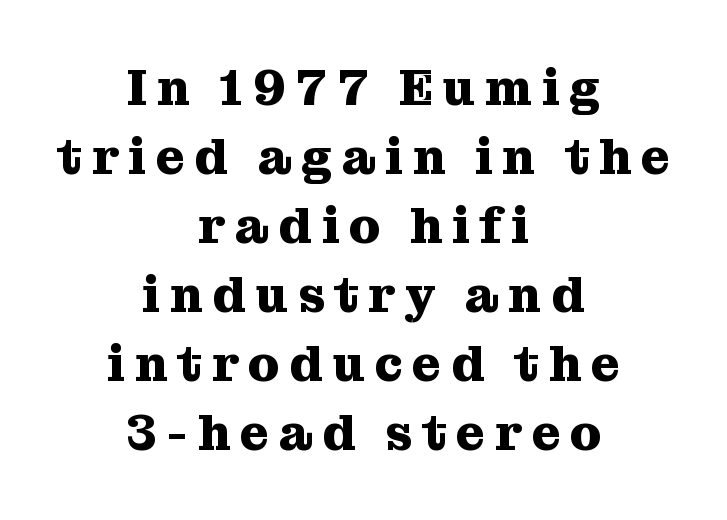
The image shows 50 px heavy serif type, upright; set centered, normal line spacing (1.38x), not underlined; medium stroke contrast and a medium x-height.
